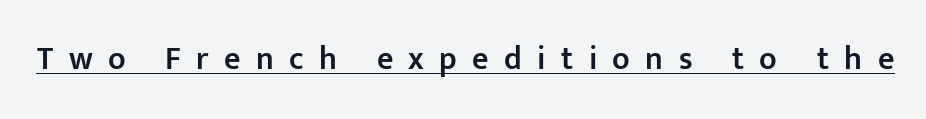
Q: Is the text bold? A: Semi-bold.
Q: Is the text italic (slanted)? A: No, it is upright.
Q: Is the typeface a serif or a sans-serif typeface? A: Sans-serif.
Q: Is the text underlined? A: Yes.
Q: Is the spacing between letters normal or unusually wide? A: Unusually wide.
Q: Width (condensed, normal, or wide)? A: Normal.
Q: Stroke contrast? A: Low.
Q: x-height? A: Medium.
Q: Monospaced? A: No.
